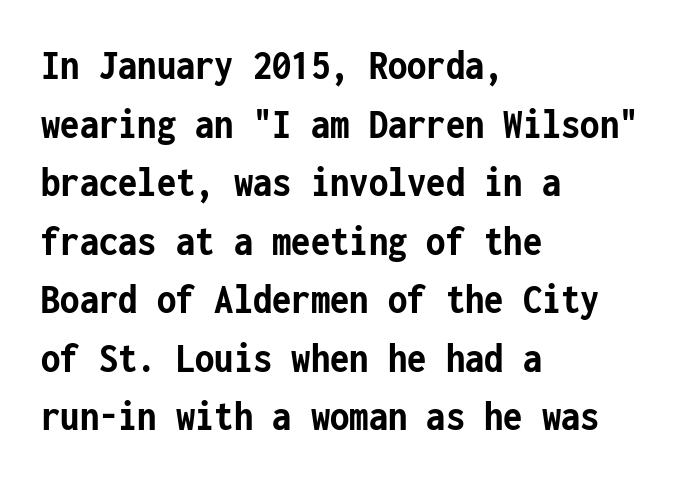
{"serif": "no", "italic": "no", "bold": "yes", "weight": "semibold", "width": "condensed", "stroke_contrast": "low", "x_height": "medium", "monospaced": "yes", "underline": "no", "align": "left", "line_spacing": "normal", "line_spacing_ratio": 1.33, "letter_spacing": "normal", "letter_spacing_em": 0.0, "glyph_px": 44}
